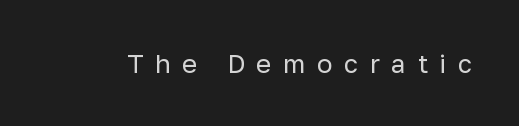
The image shows 26 px text type, upright; set unusually wide letter spacing (+0.44 em), not underlined.
